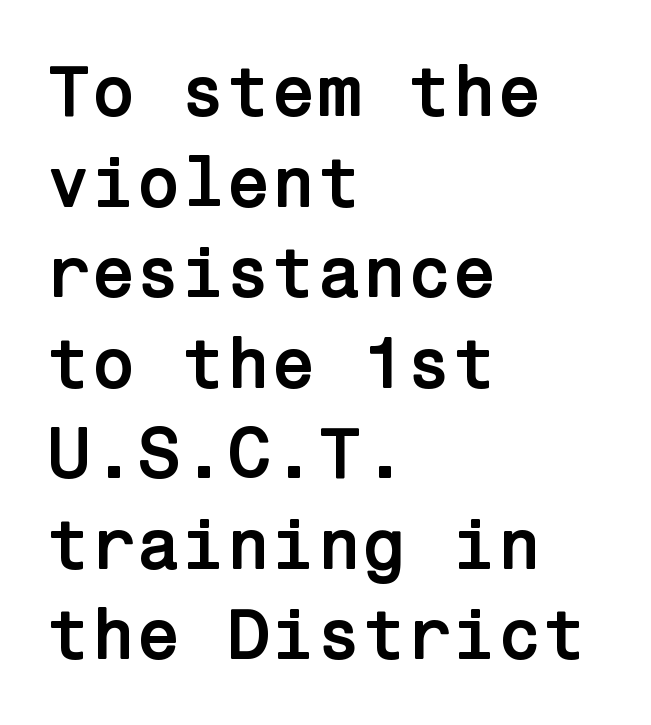
Q: Is the text bold? A: Yes.
Q: Is the text italic (slanted)? A: No, it is upright.
Q: Is the typeface a serif or a sans-serif typeface? A: Sans-serif.
Q: Is the text underlined? A: No.
Q: How is the paragraph aligned? A: Left-aligned.
Q: Is the spacing between letters normal or unusually wide? A: Normal.
Q: Width (condensed, normal, or wide)? A: Normal.
Q: Stroke contrast? A: Low.
Q: x-height? A: Medium.
